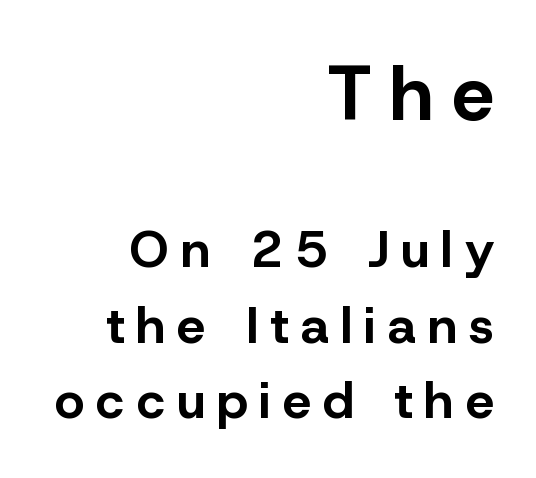
Q: Is the text bold? A: Yes.
Q: Is the text italic (slanted)? A: No, it is upright.
Q: Is the typeface a serif or a sans-serif typeface? A: Sans-serif.
Q: Is the text underlined? A: No.
Q: How is the paragraph aligned? A: Right-aligned.
Q: Is the spacing between letters normal or unusually wide? A: Unusually wide.
Q: Is the spacing between lines tight, normal or loose? A: Normal.
Q: Which block of text is set in a larger size, the first (top) or the second (bottom)? A: The first (top) one.
Q: Width (condensed, normal, or wide)? A: Normal.
Q: Stroke contrast? A: Low.
Q: x-height? A: Medium.
Q: Monospaced? A: No.
